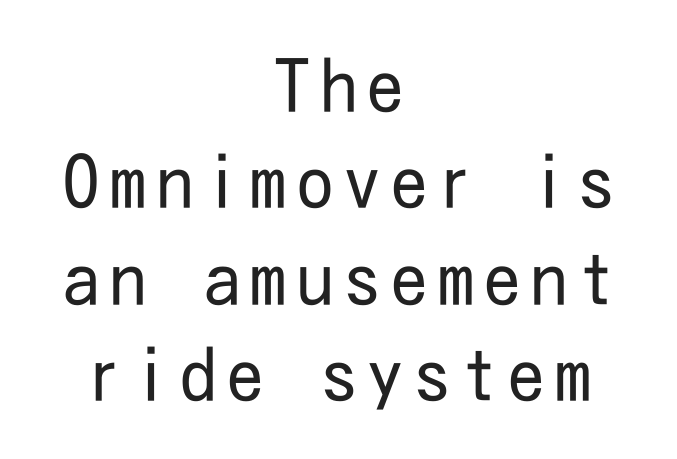
Line starts and ends both wander, symmetrically. Beneath every word, the page is bare. Every character sits straight up, as roman type does. What kind of face is this? One without serifs — a sans. Baseline-to-baseline distance is the conventional proportion of letter height. Is the type heavy? It reads as light-to-regular instead.
